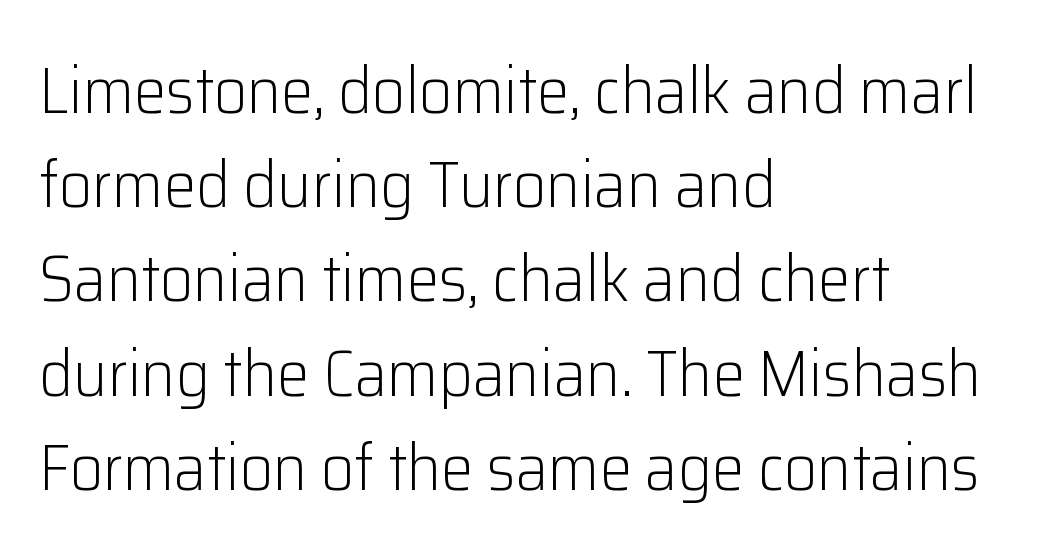
{"serif": "no", "italic": "no", "bold": "no", "weight": "light", "width": "normal", "stroke_contrast": "low", "x_height": "medium", "monospaced": "no", "underline": "no", "align": "left", "line_spacing": "normal", "line_spacing_ratio": 1.45, "letter_spacing": "normal", "letter_spacing_em": 0.0, "glyph_px": 65}
